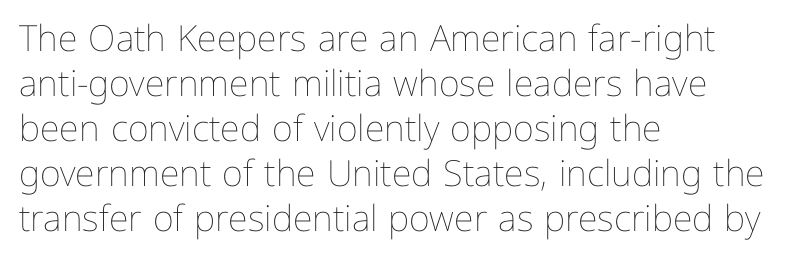
Teacher's note: observe the even left margin — that is flush-left alignment. Honestly, the letter spacing is just normal — you wouldn't notice it. The leading is moderate, giving the passage an even texture. The glyphs are unaccompanied by any horizontal stroke below them. This sample has the flowing, uneven cadence of proportional lettering.
